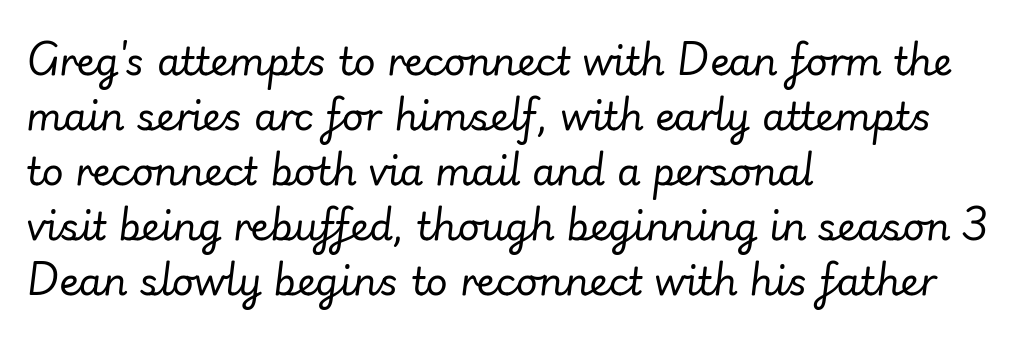
{"italic": "yes", "lean": "right", "slant_degrees": 7, "bold": "no", "weight": "regular", "width": "normal", "stroke_contrast": "low", "x_height": "small", "monospaced": "no", "underline": "no", "align": "left", "line_spacing": "normal", "line_spacing_ratio": 1.45, "letter_spacing": "normal", "letter_spacing_em": 0.0, "glyph_px": 38}
